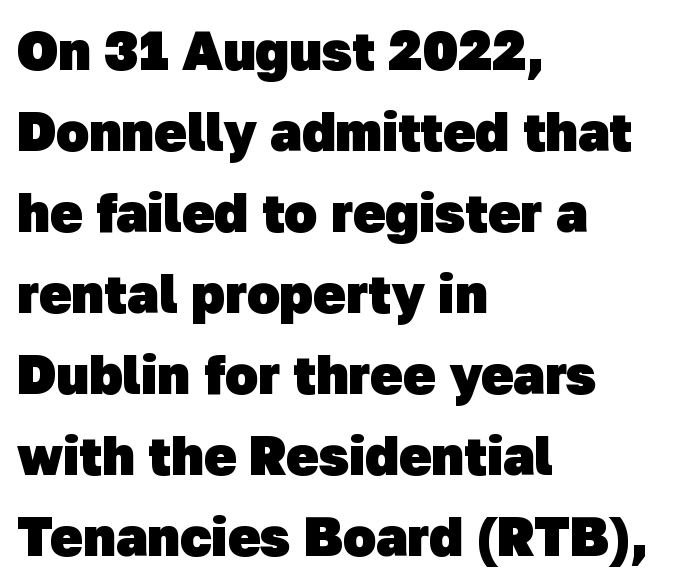
{"serif": "no", "bold": "yes", "weight": "heavy", "width": "normal", "stroke_contrast": "low", "x_height": "medium", "monospaced": "no", "underline": "no", "align": "left", "line_spacing": "normal", "line_spacing_ratio": 1.5, "letter_spacing": "normal", "letter_spacing_em": 0.0, "glyph_px": 54}
